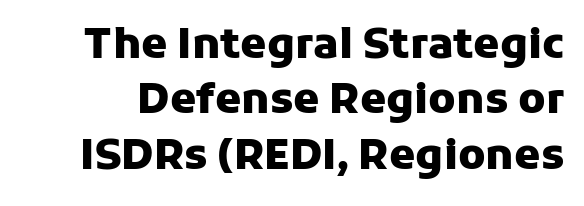
The image shows 42 px heavy sans-serif type, upright; set normal line spacing (1.32x), normal letter spacing, not underlined; low stroke contrast and a medium x-height.
